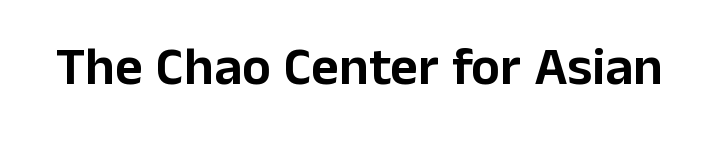
The image shows 54 px sans-serif type, upright; set normal letter spacing, not underlined; low stroke contrast and a medium x-height.
